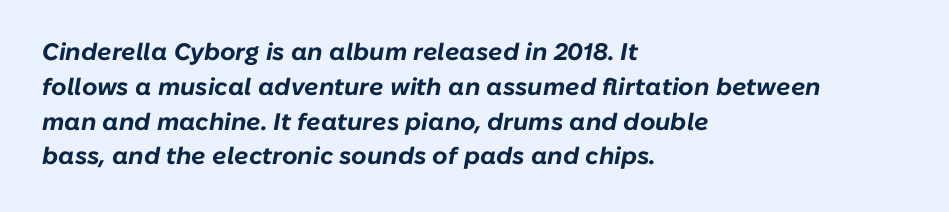
Typeset ragged right — the left edge is the straight one. These lines sit exactly where default settings would place them. These lines carry a lot of weight — the face is fully bold. Quick note: underline off.
